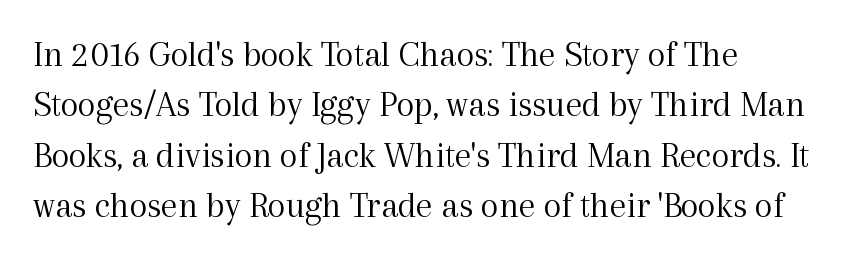
{"serif": "yes", "italic": "no", "bold": "no", "weight": "light", "width": "normal", "x_height": "medium", "monospaced": "no", "underline": "no", "align": "left", "line_spacing": "normal", "line_spacing_ratio": 1.36, "letter_spacing": "normal", "letter_spacing_em": 0.0, "glyph_px": 37}
